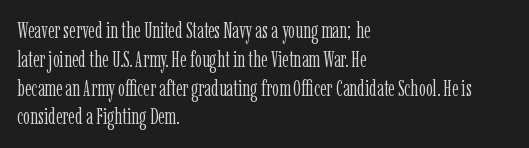
{"italic": "no", "bold": "no", "underline": "no", "align": "left", "line_spacing": "normal", "line_spacing_ratio": 1.31, "letter_spacing": "normal", "letter_spacing_em": 0.0, "glyph_px": 22}
